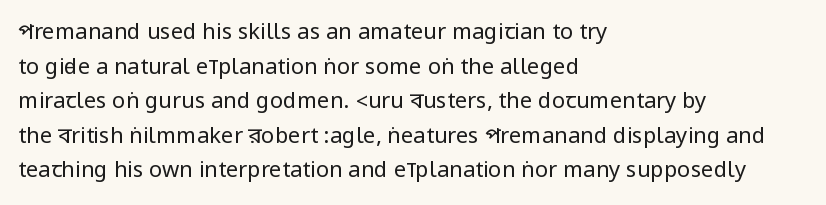
The image shows 22 px text type, upright; set left-aligned, normal line spacing (1.57x), normal letter spacing, not underlined.
